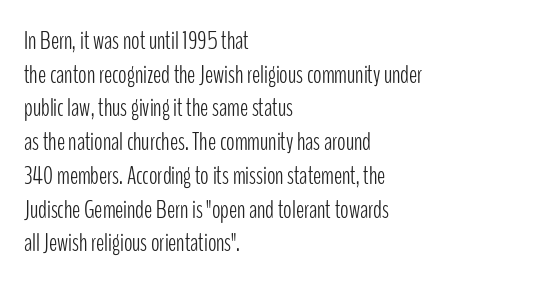
Honestly, there is no underline to notice here at all. When letters stand straight like this, we call the style roman or upright. The passage shown stacks its lines at a standard gap. Horizontal alignment here is leftward, the default for most running prose. Ink coverage per letter is moderate at most.
